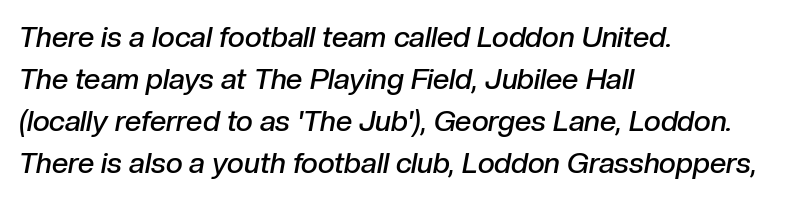
Q: Is the text bold? A: Semi-bold.
Q: Is the text italic (slanted)? A: Yes, it leans right by about 10 degrees.
Q: Is the text underlined? A: No.
Q: How is the paragraph aligned? A: Left-aligned.
Q: Is the spacing between letters normal or unusually wide? A: Normal.
Q: Is the spacing between lines tight, normal or loose? A: Normal.
Q: Width (condensed, normal, or wide)? A: Normal.
Q: Stroke contrast? A: Low.
Q: x-height? A: Medium.
Q: Monospaced? A: No.
